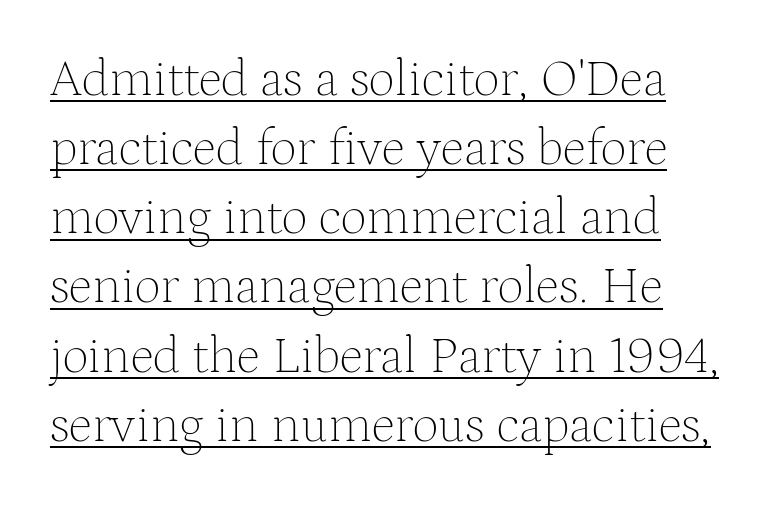
The image shows 52 px thin serif type, upright; set normal line spacing (1.33x), normal letter spacing, underlined; medium stroke contrast and a medium x-height.
